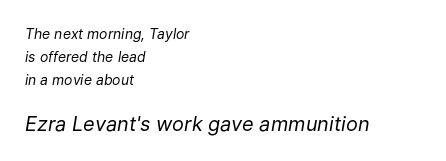
The baseline area is clear. Block two is the big one; block one sits smaller above it. Quick note: italic. Letter spacing: default.
